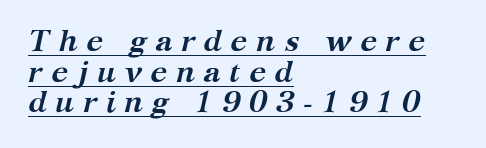
Q: Is the text bold? A: Yes.
Q: Is the text italic (slanted)? A: Yes, it leans right by about 12 degrees.
Q: Is the typeface a serif or a sans-serif typeface? A: Serif.
Q: Is the text underlined? A: Yes.
Q: How is the paragraph aligned? A: Left-aligned.
Q: Is the spacing between letters normal or unusually wide? A: Unusually wide.
Q: Is the spacing between lines tight, normal or loose? A: Tight.
Q: Width (condensed, normal, or wide)? A: Normal.
Q: Stroke contrast? A: Medium.
Q: x-height? A: Medium.
Q: Monospaced? A: No.
